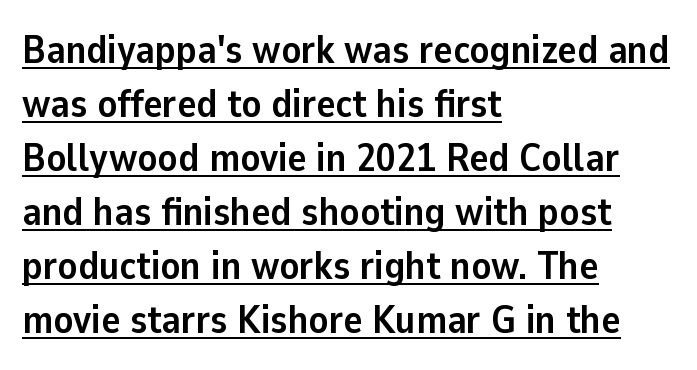
Q: Is the text bold? A: Yes.
Q: Is the text italic (slanted)? A: No, it is upright.
Q: Is the typeface a serif or a sans-serif typeface? A: Sans-serif.
Q: Is the text underlined? A: Yes.
Q: How is the paragraph aligned? A: Left-aligned.
Q: Is the spacing between letters normal or unusually wide? A: Normal.
Q: Is the spacing between lines tight, normal or loose? A: Normal.
Q: Width (condensed, normal, or wide)? A: Normal.
Q: Stroke contrast? A: Low.
Q: x-height? A: Medium.
Q: Monospaced? A: No.
